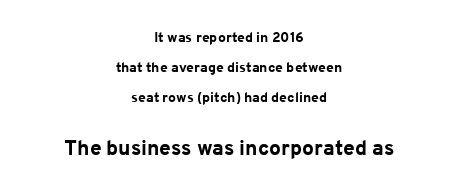
{"italic": "no", "bold": "yes", "underline": "no", "align": "center", "line_spacing": "loose", "line_spacing_ratio": 2.13, "letter_spacing": "normal", "letter_spacing_em": 0.0, "larger_block": "second", "size_ratio": 1.5, "glyph_px": 21}
